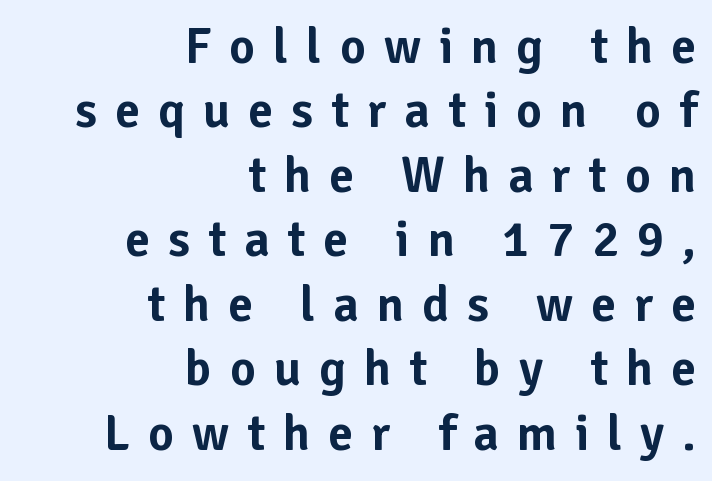
Q: Is the text italic (slanted)? A: No, it is upright.
Q: Is the typeface a serif or a sans-serif typeface? A: Sans-serif.
Q: Is the text underlined? A: No.
Q: How is the paragraph aligned? A: Right-aligned.
Q: Is the spacing between letters normal or unusually wide? A: Unusually wide.
Q: Is the spacing between lines tight, normal or loose? A: Normal.
Q: Width (condensed, normal, or wide)? A: Normal.
Q: Stroke contrast? A: Low.
Q: x-height? A: Medium.
Q: Monospaced? A: No.
